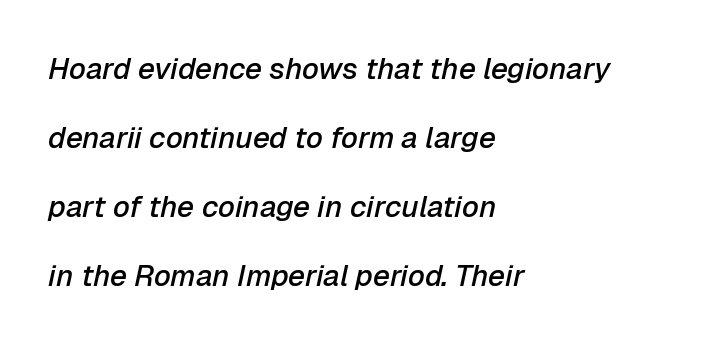
Q: Is the text bold? A: Semi-bold.
Q: Is the text italic (slanted)? A: Yes, it leans right by about 12 degrees.
Q: Is the text underlined? A: No.
Q: How is the paragraph aligned? A: Left-aligned.
Q: Is the spacing between letters normal or unusually wide? A: Normal.
Q: Is the spacing between lines tight, normal or loose? A: Loose.
Q: Width (condensed, normal, or wide)? A: Normal.
Q: Stroke contrast? A: Low.
Q: x-height? A: Medium.
Q: Monospaced? A: No.
